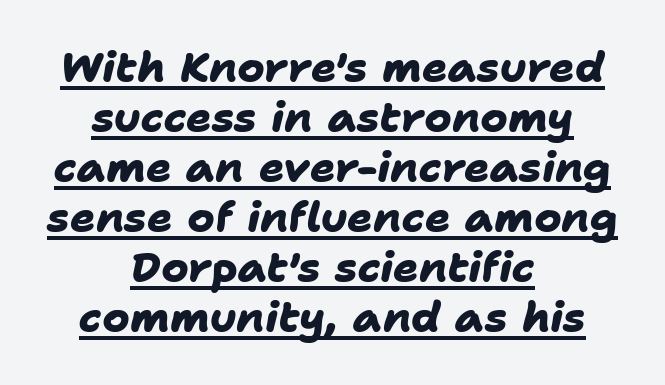
The image shows 42 px heavy sans-serif type; set centered, line spacing 1.19x, normal letter spacing, underlined; low stroke contrast and a medium x-height.
